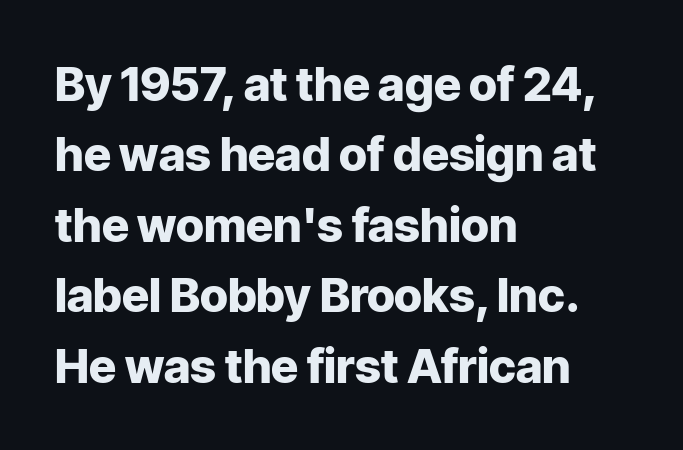
Q: Is the text bold? A: Yes.
Q: Is the text italic (slanted)? A: No, it is upright.
Q: Is the typeface a serif or a sans-serif typeface? A: Sans-serif.
Q: Is the text underlined? A: No.
Q: How is the paragraph aligned? A: Left-aligned.
Q: Is the spacing between letters normal or unusually wide? A: Normal.
Q: Is the spacing between lines tight, normal or loose? A: Normal.
Q: Width (condensed, normal, or wide)? A: Normal.
Q: Stroke contrast? A: Low.
Q: x-height? A: Medium.
Q: Monospaced? A: No.
